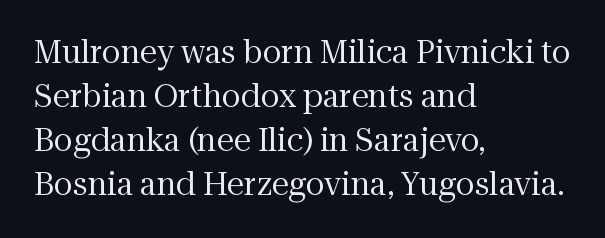
Q: Is the text bold? A: No.
Q: Is the text italic (slanted)? A: No, it is upright.
Q: Is the typeface a serif or a sans-serif typeface? A: Serif.
Q: Is the text underlined? A: No.
Q: How is the paragraph aligned? A: Left-aligned.
Q: Is the spacing between letters normal or unusually wide? A: Normal.
Q: Is the spacing between lines tight, normal or loose? A: Normal.
Q: Width (condensed, normal, or wide)? A: Normal.
Q: Stroke contrast? A: Medium.
Q: x-height? A: Medium.
Q: Monospaced? A: No.
